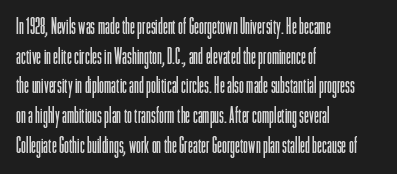
Q: Is the text bold? A: No.
Q: Is the text italic (slanted)? A: No, it is upright.
Q: Is the text underlined? A: No.
Q: How is the paragraph aligned? A: Left-aligned.
Q: Is the spacing between letters normal or unusually wide? A: Normal.
Q: Is the spacing between lines tight, normal or loose? A: Normal.
